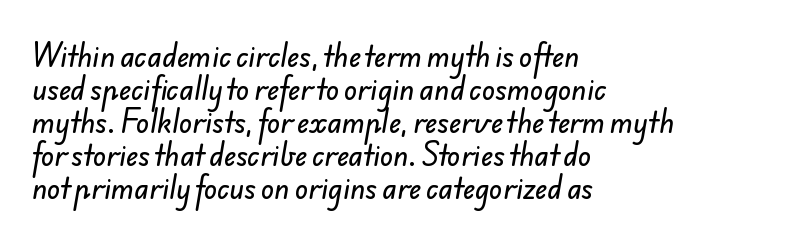
{"underline": "no", "align": "left", "line_spacing_ratio": 1.22, "letter_spacing": "normal", "letter_spacing_em": 0.0, "glyph_px": 27}
